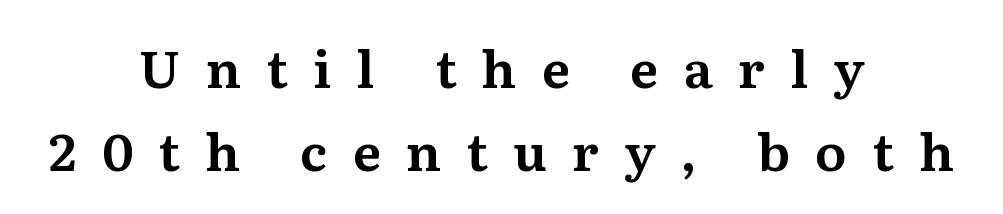
Q: Is the text italic (slanted)? A: No, it is upright.
Q: Is the typeface a serif or a sans-serif typeface? A: Serif.
Q: Is the text underlined? A: No.
Q: How is the paragraph aligned? A: Centered.
Q: Is the spacing between letters normal or unusually wide? A: Unusually wide.
Q: Is the spacing between lines tight, normal or loose? A: Normal.
Q: Width (condensed, normal, or wide)? A: Normal.
Q: Stroke contrast? A: Medium.
Q: x-height? A: Medium.
Q: Monospaced? A: No.
